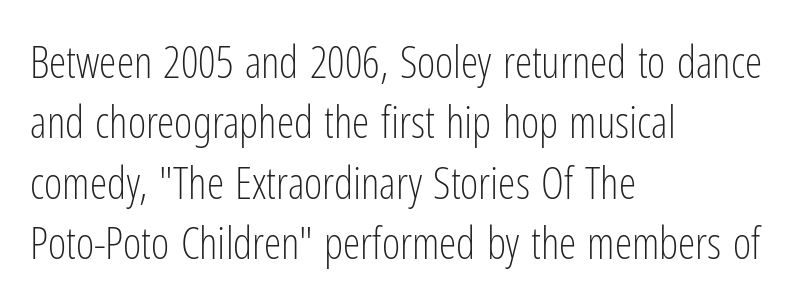
Q: Is the text bold? A: No.
Q: Is the text italic (slanted)? A: No, it is upright.
Q: Is the typeface a serif or a sans-serif typeface? A: Sans-serif.
Q: Is the text underlined? A: No.
Q: How is the paragraph aligned? A: Left-aligned.
Q: Is the spacing between letters normal or unusually wide? A: Normal.
Q: Is the spacing between lines tight, normal or loose? A: Normal.
Q: Width (condensed, normal, or wide)? A: Condensed.
Q: Stroke contrast? A: Low.
Q: x-height? A: Medium.
Q: Monospaced? A: No.
